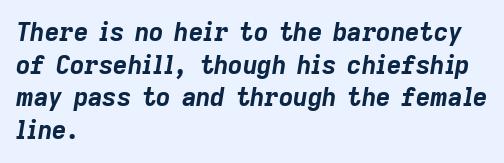
The image shows 25 px bold type, italic (leaning right); set left-aligned, normal line spacing (1.31x), normal letter spacing, not underlined.
